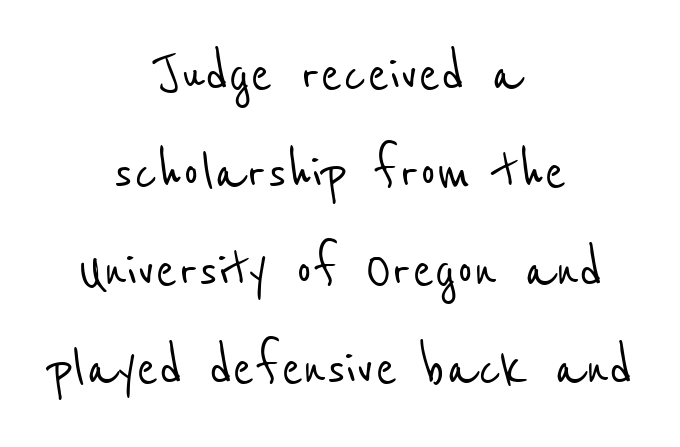
The image shows 65 px condensed sans-serif type; set centered, normal line spacing (1.51x), normal letter spacing, not underlined; low stroke contrast and a medium x-height.
